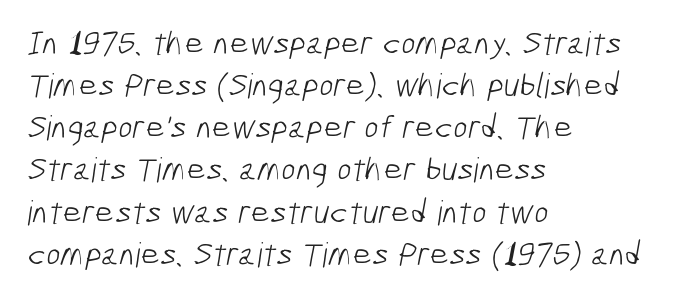
This rendering leaves character spacing at its baseline value. You could not count columns in this text — the font is proportionally spaced. Look at the bottom of the vertical strokes: they stop flat, with no serifs. The letters look calm and open, with moderate or lighter stems.
